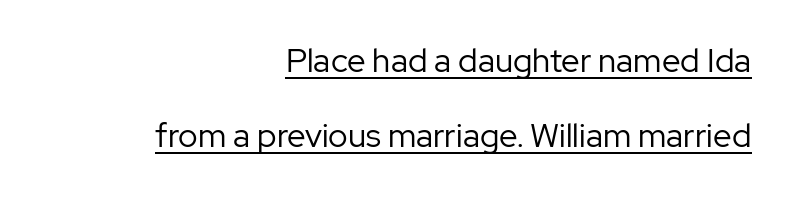
The image shows 33 px regular-weight sans-serif type, upright; set right-aligned, loose line spacing (2.28x), normal letter spacing, underlined; low stroke contrast and a medium x-height.
